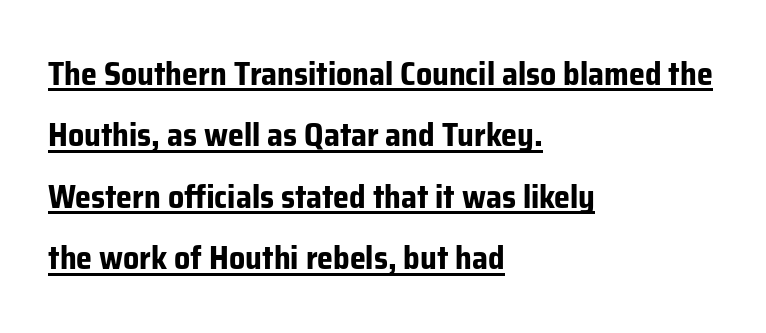
The image shows 32 px bold sans-serif type, upright; set left-aligned, loose line spacing (1.92x), normal letter spacing, underlined; low stroke contrast and a medium x-height.
